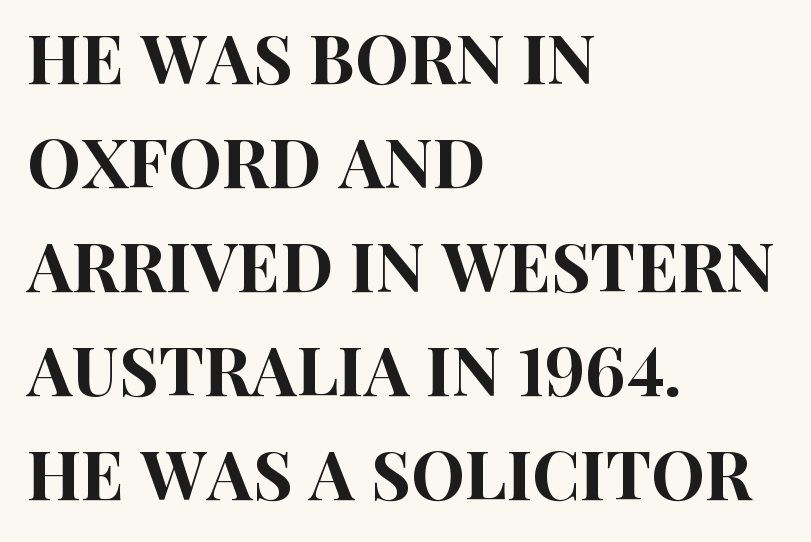
The designer left line spacing at the default. Spacing between characters is what you'd get straight out of the box. The passage shown is typeset with a sans-serif family. Visually the block forms a straight wall on the left and a jagged coastline on the right. A typesetter would call this proportional, since set widths differ per character. The letters stand straight up with perfectly vertical stems.
